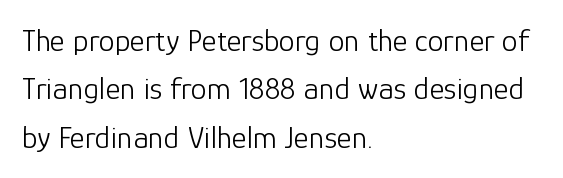
Q: Is the text bold? A: No.
Q: Is the text italic (slanted)? A: No, it is upright.
Q: Is the typeface a serif or a sans-serif typeface? A: Sans-serif.
Q: Is the text underlined? A: No.
Q: How is the paragraph aligned? A: Left-aligned.
Q: Is the spacing between letters normal or unusually wide? A: Normal.
Q: Is the spacing between lines tight, normal or loose? A: Normal.
Q: Width (condensed, normal, or wide)? A: Normal.
Q: Stroke contrast? A: Low.
Q: x-height? A: Medium.
Q: Monospaced? A: No.
